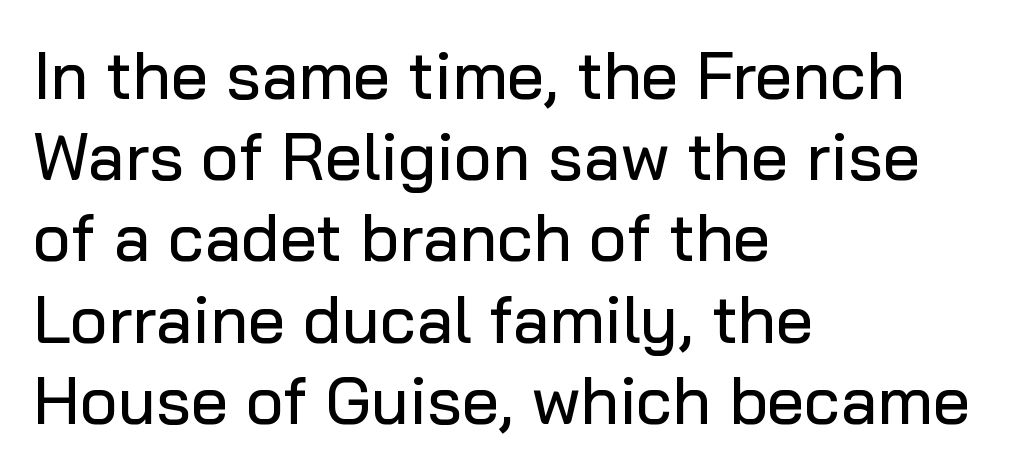
{"serif": "no", "italic": "no", "width": "normal", "stroke_contrast": "low", "x_height": "medium", "monospaced": "no", "underline": "no", "align": "left", "line_spacing_ratio": 1.23, "letter_spacing": "normal", "letter_spacing_em": 0.0, "glyph_px": 66}
